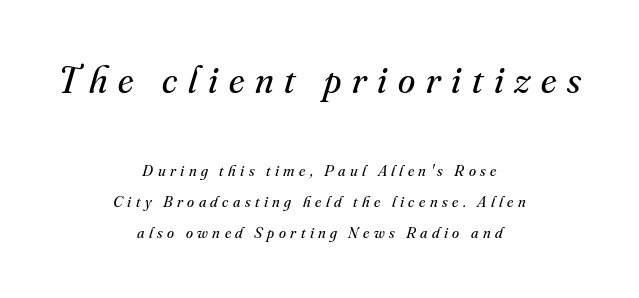
The axis of the letterforms is tilted away from vertical. Serifs: yes, visible at the terminals of the letterforms. Stem width sits at or under what a default text font uses. How would I describe the line gaps? Wide and relaxed. Between one letter and the next there's a generous, obvious gap. A student would call this center alignment; a typographer would say set centered.
